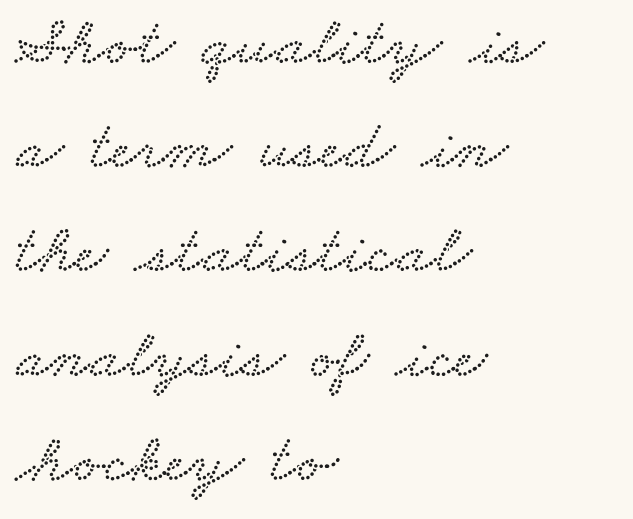
The image shows 69 px wide type; set left-aligned, normal line spacing (1.51x), normal letter spacing, not underlined; low stroke contrast and a small x-height.
